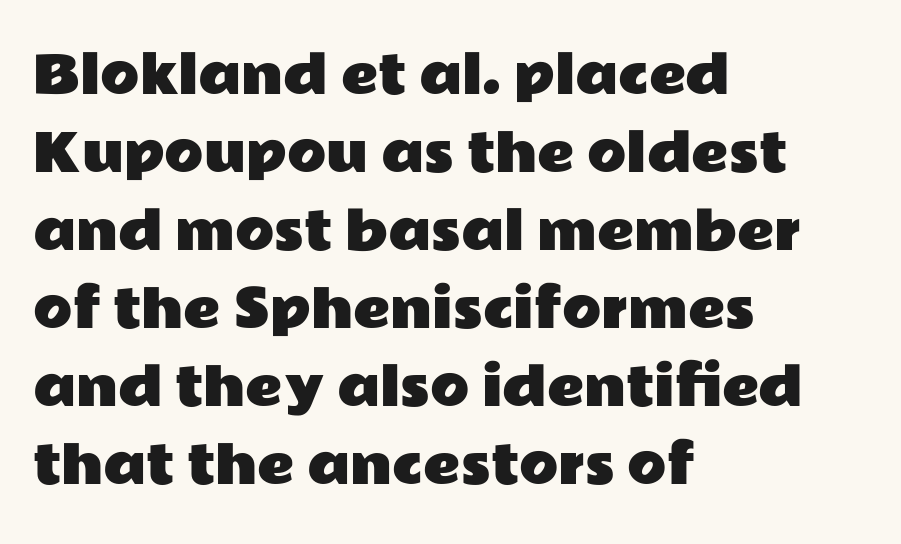
The text block is weighted toward the left margin, trailing off unevenly rightward. No word sits above an underline. The passage shown is typed in a proportional face where columns would drift. Designer's note — italics off, roman on. Nope, no serifs anywhere on these letters.
